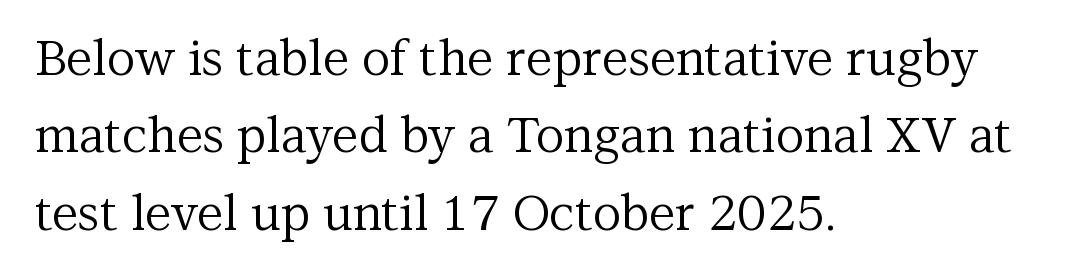
The image shows 49 px regular-weight serif type, upright; set left-aligned, normal line spacing (1.58x), normal letter spacing, not underlined; medium stroke contrast and a medium x-height.
